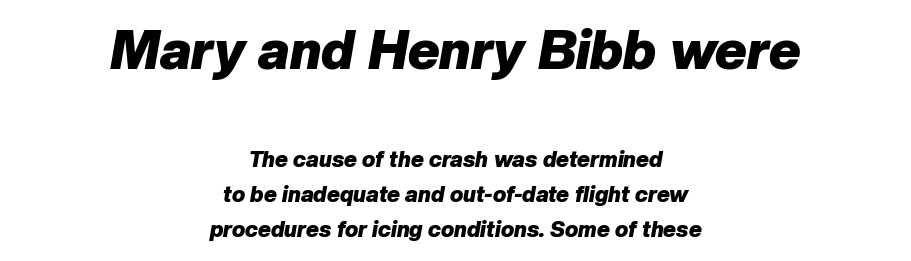
The image shows 54 px heavy type, italic (leaning right); set centered, normal line spacing (1.59x), normal letter spacing, not underlined; the first (top) block is 2.45x larger; low stroke contrast and a medium x-height.
